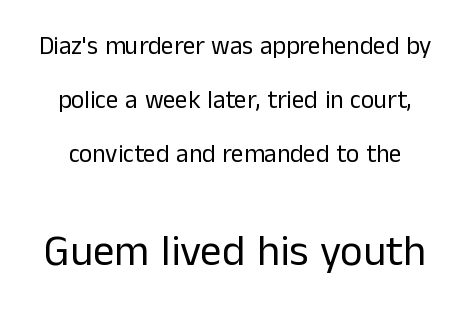
The image shows 43 px regular-weight sans-serif type, upright; set loose line spacing (2.17x), normal letter spacing, not underlined; the second (bottom) block is 1.72x larger; low stroke contrast and a medium x-height.
